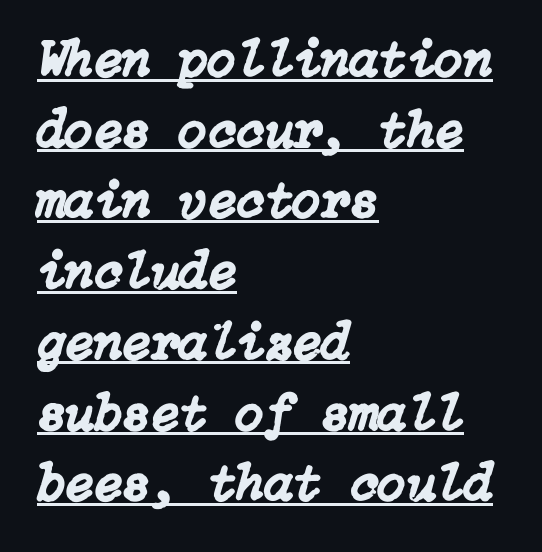
Nobody touched the tracking dial on this one. The passage shown is underscored from start to finish. Teacher's note: observe the even left margin — that is flush-left alignment. Leading matches the norm, producing a regular column. Looking at the ascenders, they clearly lean.
